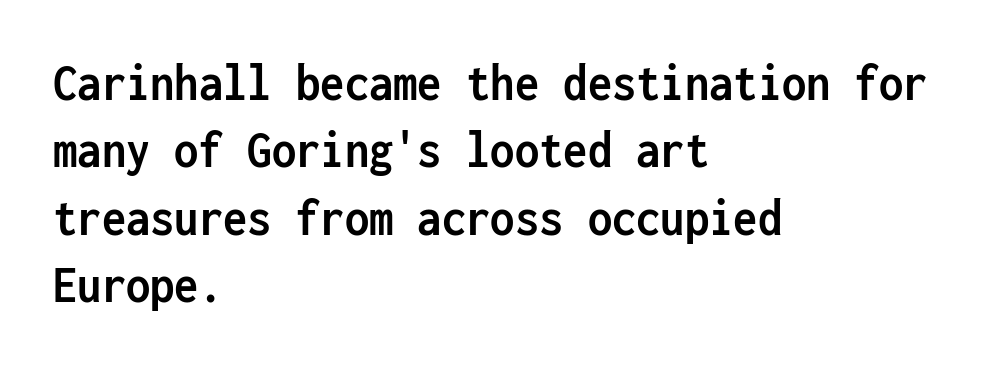
The letters carry no serifs — their stems end cleanly without finishing strokes. Typeset ragged right — the left edge is the straight one. In terms of weight, the rendering is a true, heavy bold. Has an underline been added? It has not.
